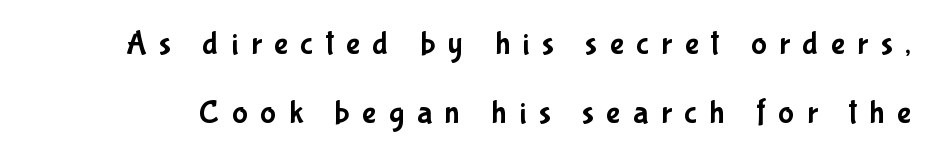
Q: Is the text italic (slanted)? A: No, it is upright.
Q: Is the typeface a serif or a sans-serif typeface? A: Sans-serif.
Q: Is the text underlined? A: No.
Q: Is the spacing between letters normal or unusually wide? A: Unusually wide.
Q: Is the spacing between lines tight, normal or loose? A: Loose.
Q: Width (condensed, normal, or wide)? A: Condensed.
Q: Stroke contrast? A: Low.
Q: x-height? A: Medium.
Q: Monospaced? A: No.
